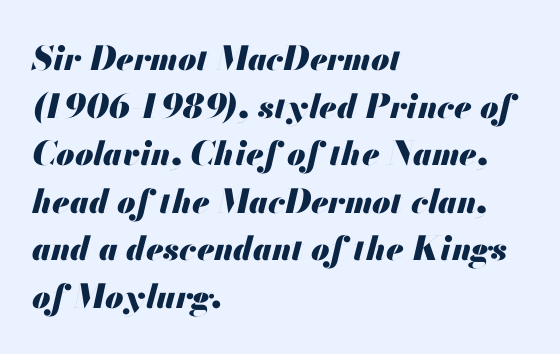
Q: Is the text bold? A: Yes.
Q: Is the text italic (slanted)? A: Yes, it leans right by about 13 degrees.
Q: Is the text underlined? A: No.
Q: How is the paragraph aligned? A: Left-aligned.
Q: Is the spacing between letters normal or unusually wide? A: Normal.
Q: Is the spacing between lines tight, normal or loose? A: Normal.
Q: Width (condensed, normal, or wide)? A: Normal.
Q: Stroke contrast? A: Medium.
Q: x-height? A: Small.
Q: Monospaced? A: No.
